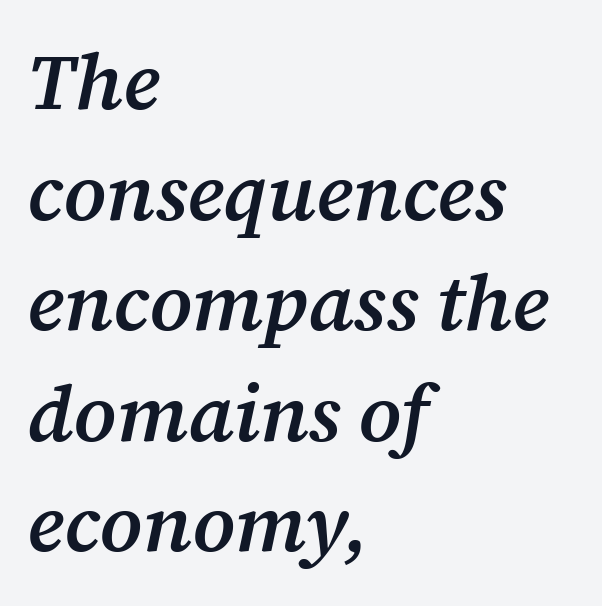
Q: Is the text bold? A: Semi-bold.
Q: Is the text italic (slanted)? A: Yes, it leans right by about 12 degrees.
Q: Is the typeface a serif or a sans-serif typeface? A: Serif.
Q: Is the text underlined? A: No.
Q: How is the paragraph aligned? A: Left-aligned.
Q: Is the spacing between letters normal or unusually wide? A: Normal.
Q: Is the spacing between lines tight, normal or loose? A: Normal.
Q: Width (condensed, normal, or wide)? A: Normal.
Q: Stroke contrast? A: Medium.
Q: x-height? A: Medium.
Q: Monospaced? A: No.
